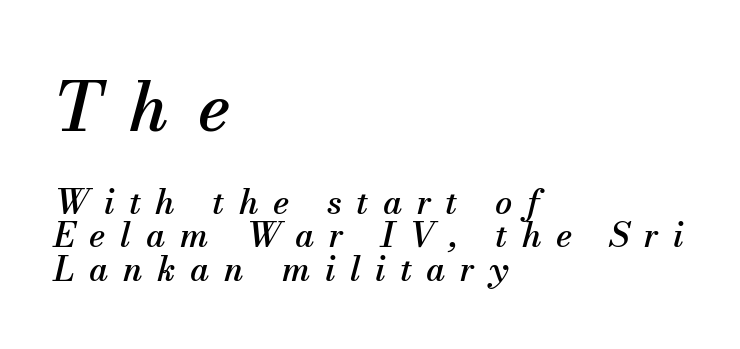
{"serif": "yes", "italic": "yes", "lean": "right", "slant_degrees": 13, "width": "normal", "stroke_contrast": "medium", "x_height": "small", "monospaced": "no", "underline": "no", "align": "left", "line_spacing": "tight", "line_spacing_ratio": 0.98, "letter_spacing": "wide", "letter_spacing_em": 0.43, "larger_block": "first", "size_ratio": 2.0, "glyph_px": 68}
